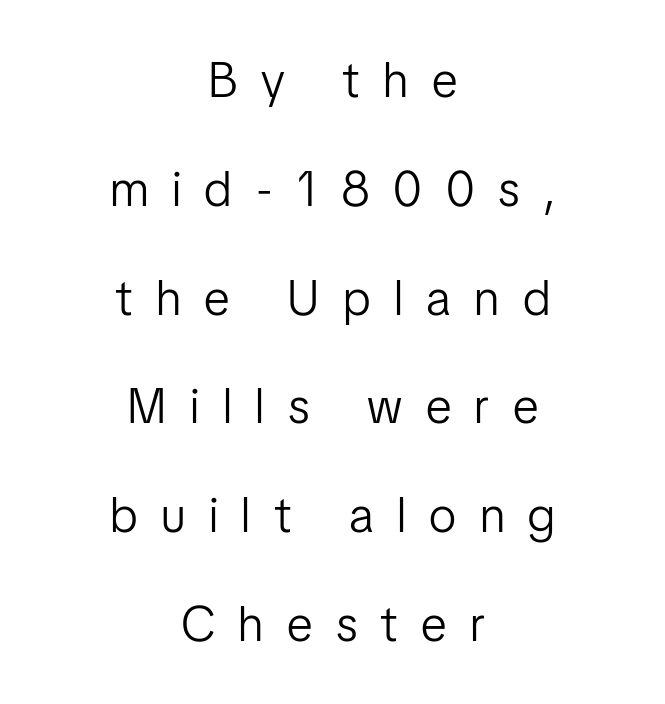
Q: Is the text bold? A: No.
Q: Is the text italic (slanted)? A: No, it is upright.
Q: Is the typeface a serif or a sans-serif typeface? A: Sans-serif.
Q: Is the text underlined? A: No.
Q: How is the paragraph aligned? A: Centered.
Q: Is the spacing between letters normal or unusually wide? A: Unusually wide.
Q: Is the spacing between lines tight, normal or loose? A: Loose.
Q: Width (condensed, normal, or wide)? A: Condensed.
Q: Stroke contrast? A: Low.
Q: x-height? A: Medium.
Q: Monospaced? A: No.
